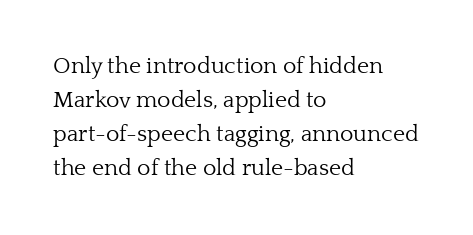
The type sits square on the baseline with zero lean. Stem width sits at or under what a default text font uses. Horizontally, the lines are justified to the leading edge only. This sample keeps an unexceptional amount of space between lines. The space beneath each line is pristine and unruled. There is no visible air inserted between adjacent glyphs.
